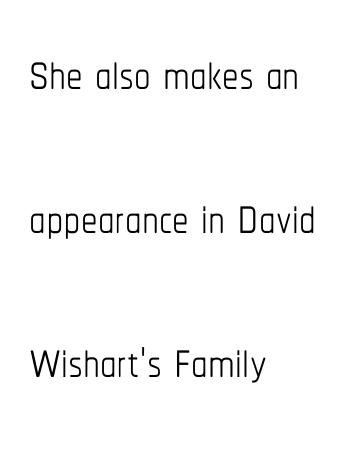
Q: Is the text bold? A: No.
Q: Is the text italic (slanted)? A: No, it is upright.
Q: Is the text underlined? A: No.
Q: How is the paragraph aligned? A: Left-aligned.
Q: Is the spacing between letters normal or unusually wide? A: Normal.
Q: Is the spacing between lines tight, normal or loose? A: Loose.
Q: Width (condensed, normal, or wide)? A: Condensed.
Q: Stroke contrast? A: Low.
Q: x-height? A: Medium.
Q: Monospaced? A: No.
